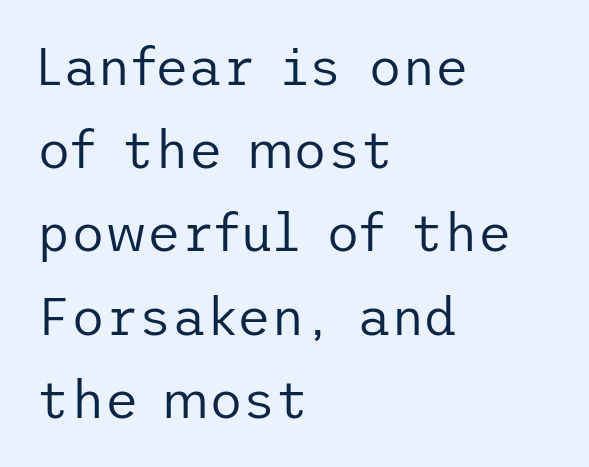
{"serif": "no", "italic": "no", "bold": "no", "weight": "regular", "width": "normal", "stroke_contrast": "low", "x_height": "medium", "underline": "no", "align": "left", "line_spacing": "normal", "line_spacing_ratio": 1.6, "letter_spacing": "normal", "letter_spacing_em": 0.0, "glyph_px": 52}
